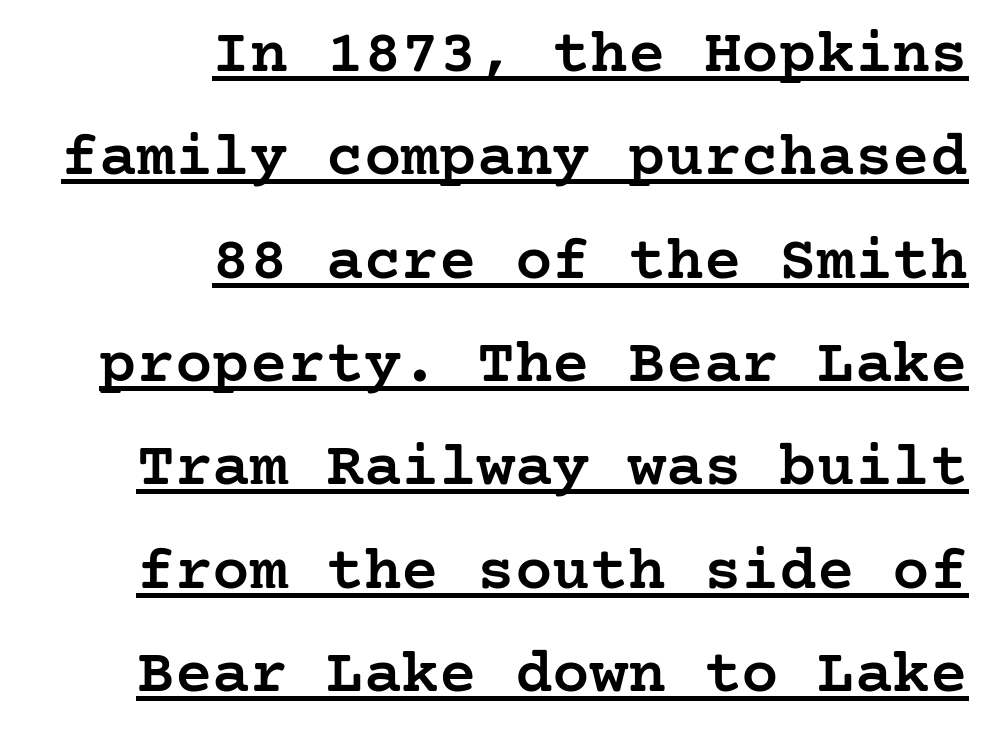
The image shows 63 px semibold serif type, upright; set right-aligned, normal line spacing (1.64x), normal letter spacing, underlined; low stroke contrast and a medium x-height.
